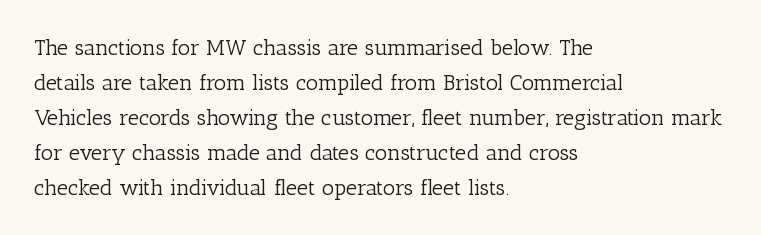
Q: Is the text bold? A: No.
Q: Is the text italic (slanted)? A: No, it is upright.
Q: Is the text underlined? A: No.
Q: How is the paragraph aligned? A: Left-aligned.
Q: Is the spacing between letters normal or unusually wide? A: Normal.
Q: Is the spacing between lines tight, normal or loose? A: Normal.
